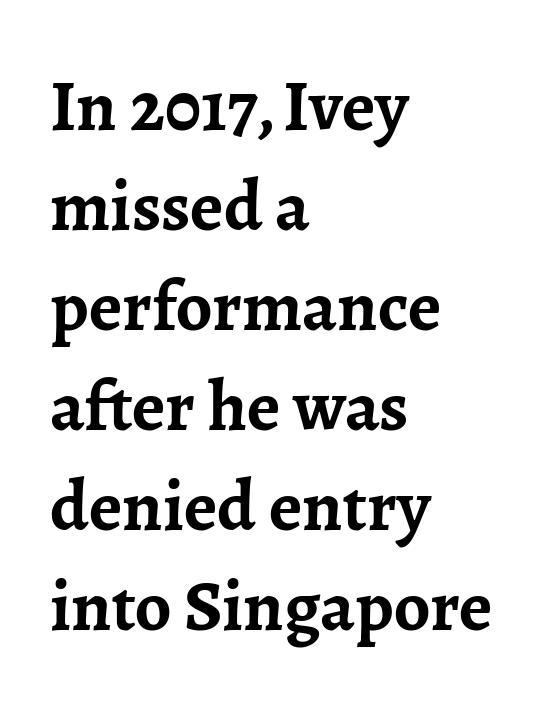
The image shows 72 px semibold serif type, upright; set left-aligned, normal line spacing (1.39x), normal letter spacing, not underlined; low stroke contrast and a medium x-height.
